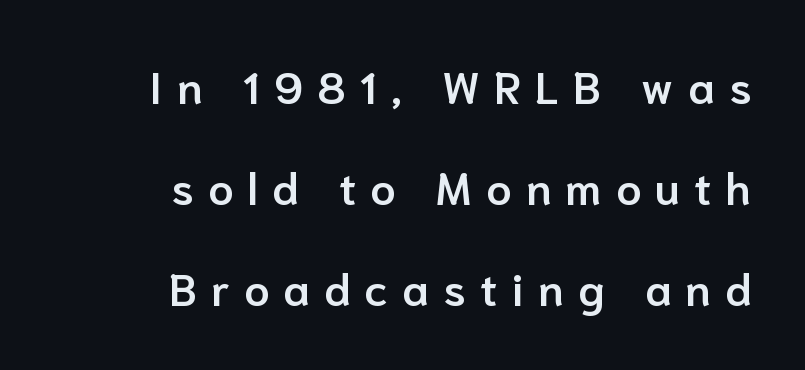
In terms of leading, this rendering errs on the spacious side. Is this a fixed-width face? No — the glyphs have proportional, varying widths. Students, note that the glyphs here are deliberately spaced far apart. The typography opts for an upright posture over an oblique one. Classification — sans serif.
